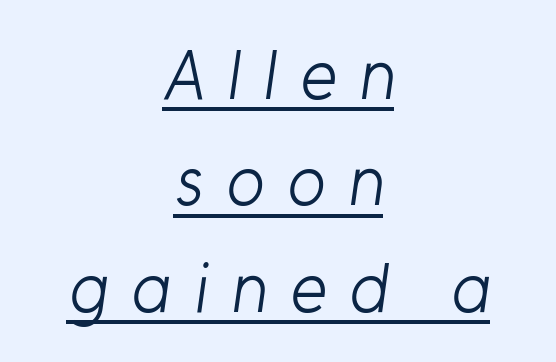
Leftover space on each line is divided equally before and after the words. Is this a sans? Yes — the strokes have no serifs. Proportional: the letters do not fall into vertical columns. A rule runs beneath these lines of type. Successive baselines arrive at the customary interval.
